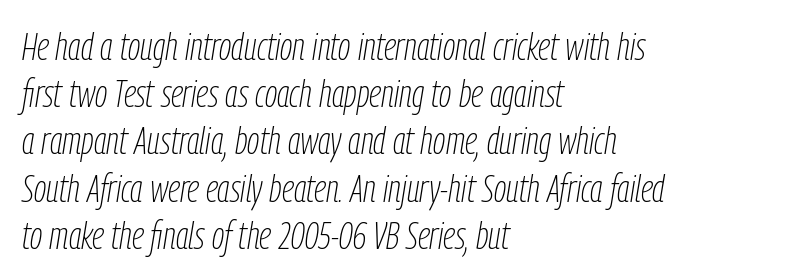
{"italic": "yes", "lean": "right", "slant_degrees": 9, "bold": "no", "weight": "thin", "width": "condensed", "stroke_contrast": "low", "x_height": "medium", "monospaced": "no", "underline": "no", "align": "left", "line_spacing_ratio": 1.21, "letter_spacing": "normal", "letter_spacing_em": 0.0, "glyph_px": 39}
